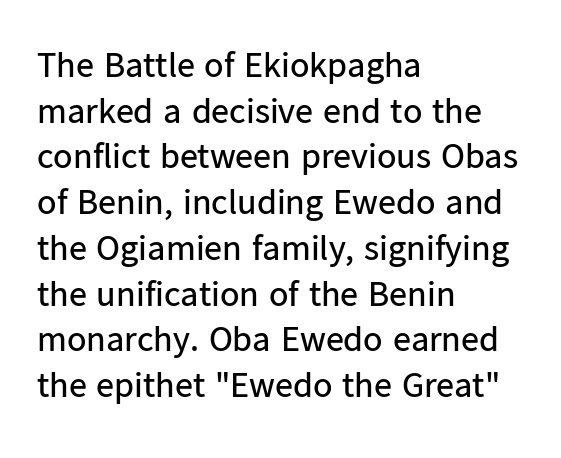
This is roman type, the default non-slanted kind. The tracking reads as untouched default to a designer's eye. Varying glyph widths throughout — classic text-font behaviour. Type without underlining. The lines in this sample share a left origin and differ only in where they stop.
